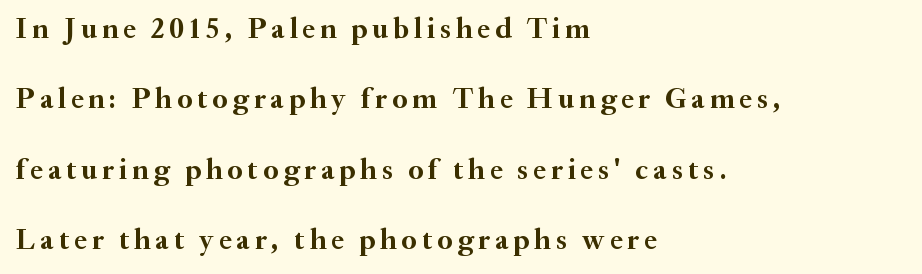
{"serif": "yes", "italic": "no", "bold": "yes", "weight": "semibold", "width": "normal", "stroke_contrast": "medium", "x_height": "small", "monospaced": "no", "underline": "no", "align": "left", "line_spacing": "loose", "line_spacing_ratio": 2.43, "glyph_px": 29}
